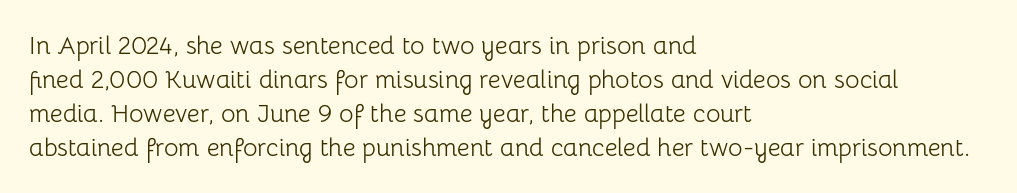
The image shows 25 px text type, upright; set left-aligned, normal line spacing (1.36x), normal letter spacing, not underlined.
